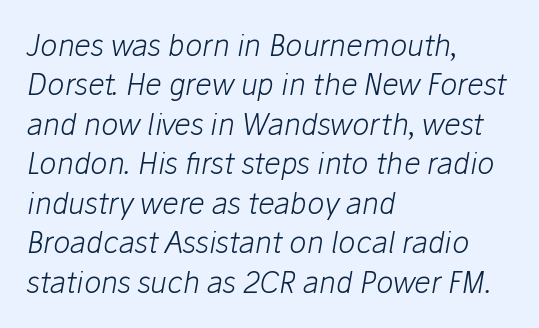
{"italic": "yes", "lean": "right", "slant_degrees": 10, "bold": "no", "weight": "light", "width": "normal", "stroke_contrast": "low", "x_height": "medium", "monospaced": "no", "underline": "no", "align": "left", "line_spacing": "normal", "line_spacing_ratio": 1.36, "letter_spacing": "normal", "letter_spacing_em": 0.0, "glyph_px": 29}
